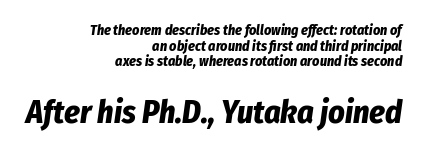
{"italic": "yes", "lean": "right", "slant_degrees": 8, "bold": "yes", "weight": "bold", "width": "condensed", "stroke_contrast": "low", "x_height": "medium", "monospaced": "no", "underline": "no", "align": "right", "line_spacing": "tight", "line_spacing_ratio": 1.11, "letter_spacing": "normal", "letter_spacing_em": 0.0, "larger_block": "second", "size_ratio": 2.29, "glyph_px": 32}
